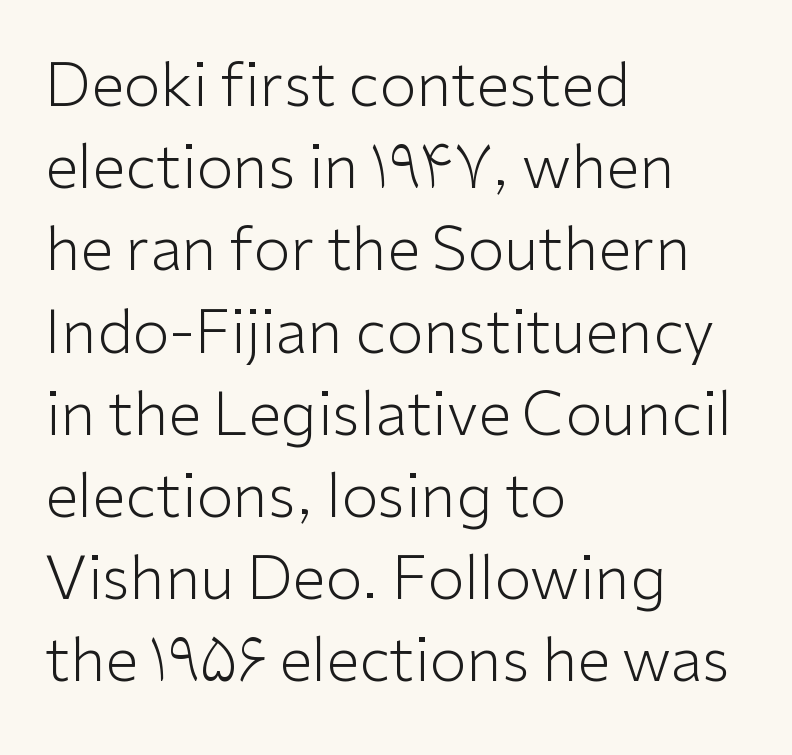
Are there feet on the stems? There aren't — it's a sans. Glyph-to-glyph distance matches everyday printed text. Varying glyph widths throughout — classic text-font behaviour. Vertical spacing — default. Layout note: lines flush left.
